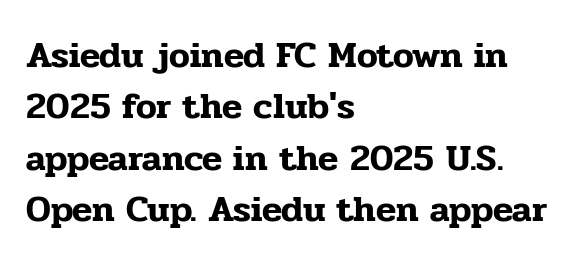
The image shows 37 px serif type, upright; set left-aligned, normal line spacing (1.39x), normal letter spacing, not underlined; low stroke contrast and a medium x-height.
